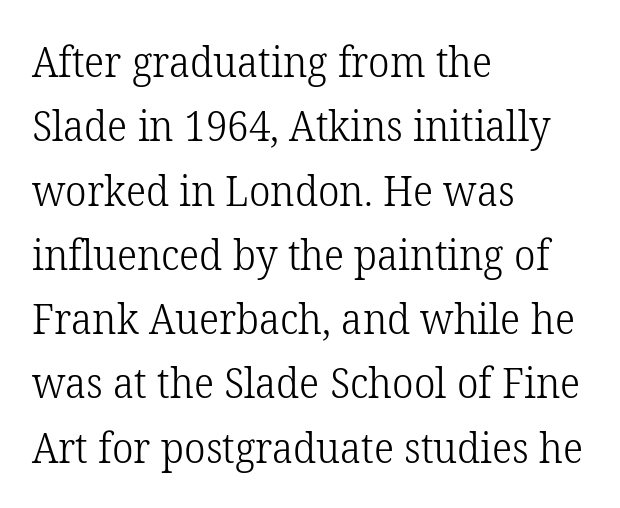
{"serif": "yes", "italic": "no", "bold": "no", "weight": "light", "width": "normal", "stroke_contrast": "low", "x_height": "medium", "monospaced": "no", "underline": "no", "align": "left", "line_spacing": "normal", "line_spacing_ratio": 1.53, "letter_spacing": "normal", "letter_spacing_em": 0.0, "glyph_px": 42}
